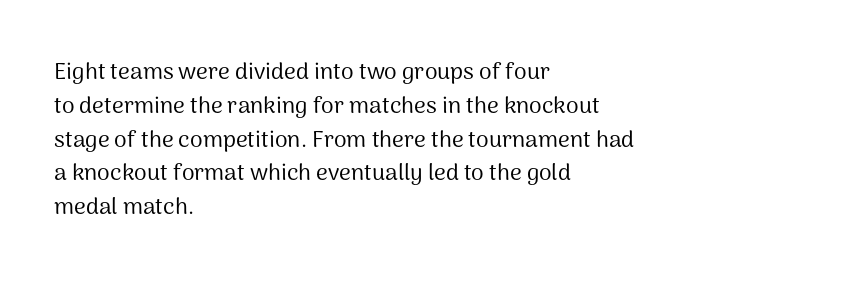
The image shows 23 px text type, upright; set left-aligned, normal line spacing (1.47x), normal letter spacing, not underlined.
